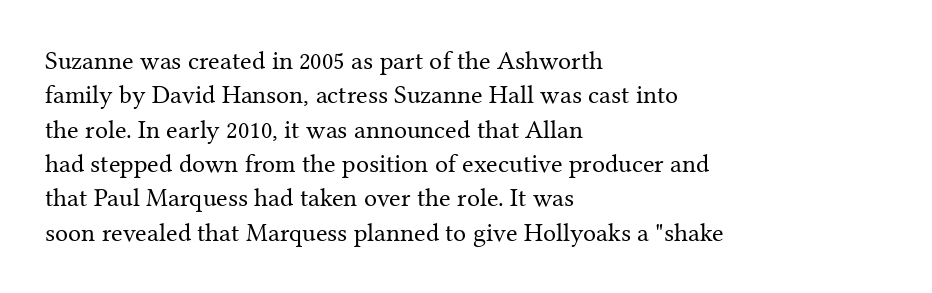
Leftover space on each line is placed entirely after the last word. Notice how the stems are strictly vertical — no italics here. The rendering uses a moderate line-height, typical for paragraphs. Underlining? Definitely not there. A light-to-regular cut is what we see here.
